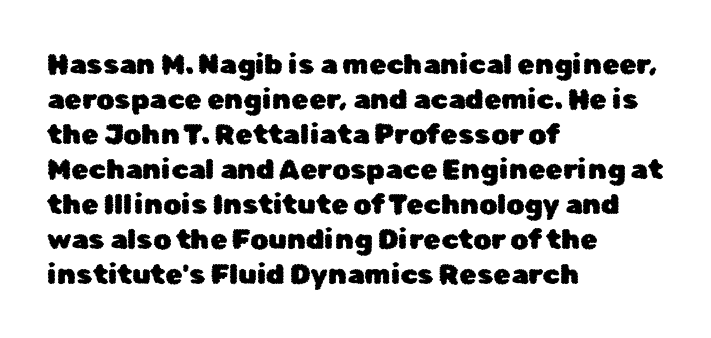
{"serif": "no", "italic": "no", "width": "normal", "stroke_contrast": "low", "x_height": "medium", "monospaced": "no", "underline": "no", "align": "left", "line_spacing": "normal", "line_spacing_ratio": 1.25, "letter_spacing": "normal", "letter_spacing_em": 0.0, "glyph_px": 28}
